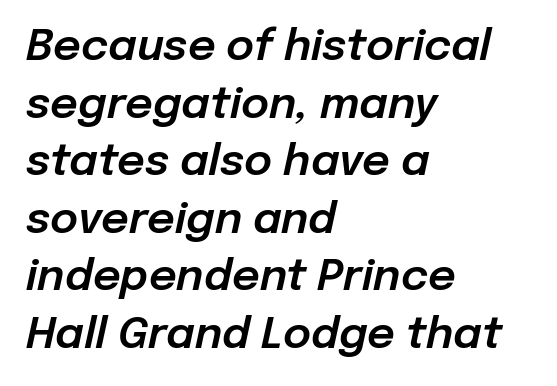
Q: Is the text italic (slanted)? A: Yes, it leans right by about 12 degrees.
Q: Is the text underlined? A: No.
Q: How is the paragraph aligned? A: Left-aligned.
Q: Is the spacing between letters normal or unusually wide? A: Normal.
Q: Is the spacing between lines tight, normal or loose? A: Normal.
Q: Width (condensed, normal, or wide)? A: Normal.
Q: Stroke contrast? A: Low.
Q: x-height? A: Medium.
Q: Monospaced? A: No.
